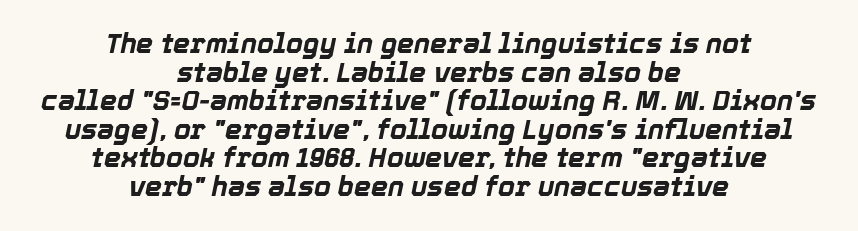
{"italic": "yes", "lean": "right", "slant_degrees": 12, "bold": "yes", "underline": "no", "align": "center", "line_spacing": "tight", "line_spacing_ratio": 1.06, "letter_spacing": "normal", "letter_spacing_em": 0.0, "glyph_px": 27}
